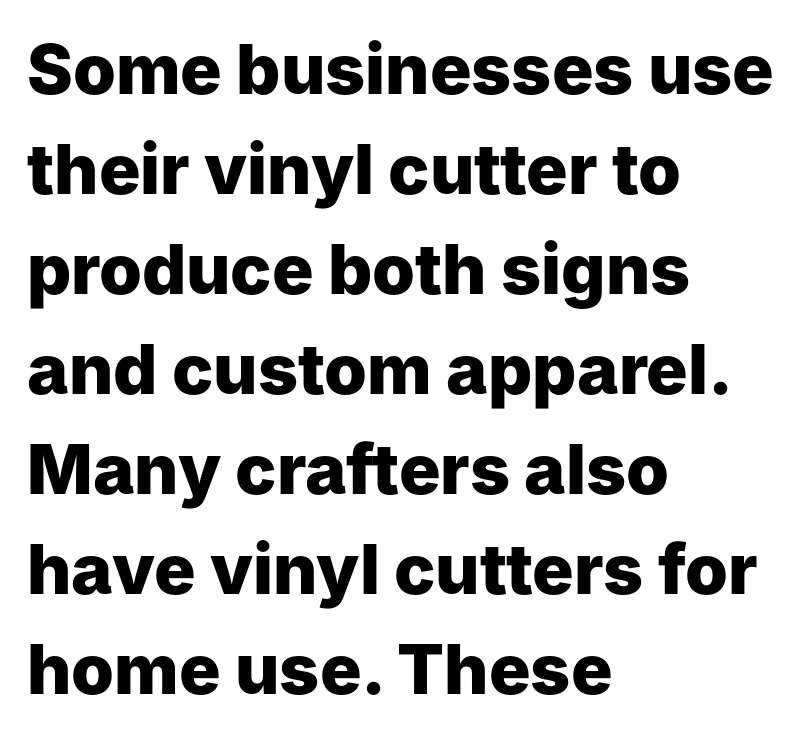
Q: Is the text bold? A: Yes.
Q: Is the text italic (slanted)? A: No, it is upright.
Q: Is the typeface a serif or a sans-serif typeface? A: Sans-serif.
Q: Is the text underlined? A: No.
Q: How is the paragraph aligned? A: Left-aligned.
Q: Is the spacing between letters normal or unusually wide? A: Normal.
Q: Is the spacing between lines tight, normal or loose? A: Normal.
Q: Width (condensed, normal, or wide)? A: Normal.
Q: Stroke contrast? A: Low.
Q: x-height? A: Medium.
Q: Monospaced? A: No.
